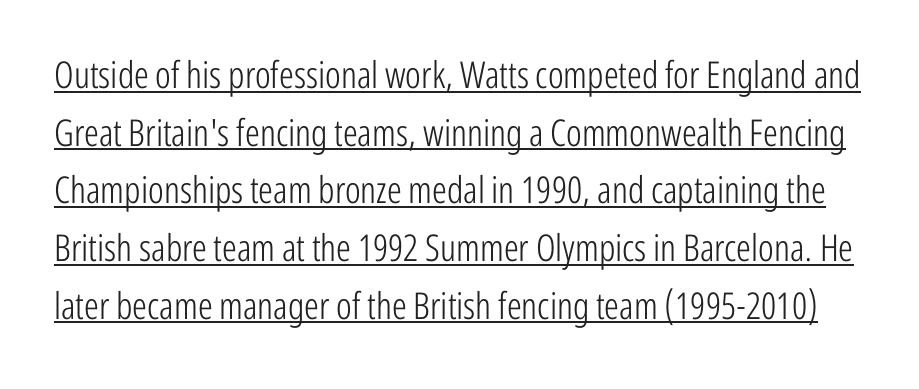
The image shows 37 px light, condensed sans-serif type, upright; set normal line spacing (1.56x), normal letter spacing, underlined; low stroke contrast and a medium x-height.
